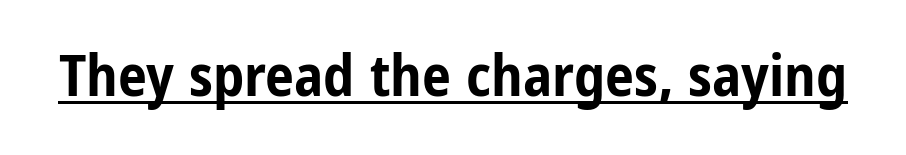
Q: Is the text bold? A: Yes.
Q: Is the text italic (slanted)? A: No, it is upright.
Q: Is the typeface a serif or a sans-serif typeface? A: Sans-serif.
Q: Is the text underlined? A: Yes.
Q: Is the spacing between letters normal or unusually wide? A: Normal.
Q: Width (condensed, normal, or wide)? A: Condensed.
Q: Stroke contrast? A: Low.
Q: x-height? A: Medium.
Q: Monospaced? A: No.
